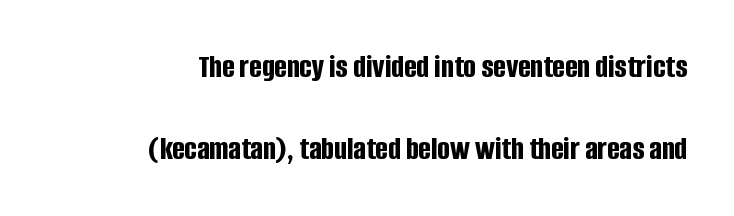
The image shows 33 px bold, condensed sans-serif type, upright; set right-aligned, loose line spacing (2.47x), normal letter spacing, not underlined; low stroke contrast and a large x-height.
